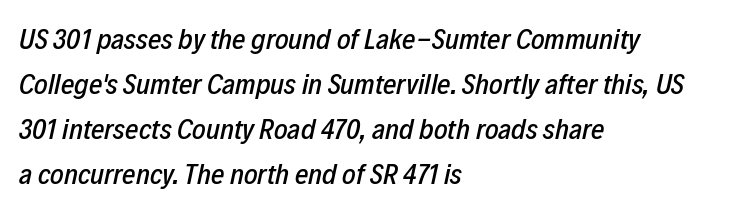
Q: Is the text italic (slanted)? A: Yes, it leans right by about 12 degrees.
Q: Is the text underlined? A: No.
Q: How is the paragraph aligned? A: Left-aligned.
Q: Is the spacing between letters normal or unusually wide? A: Normal.
Q: Is the spacing between lines tight, normal or loose? A: Normal.
Q: Width (condensed, normal, or wide)? A: Condensed.
Q: Stroke contrast? A: Low.
Q: x-height? A: Medium.
Q: Monospaced? A: No.
